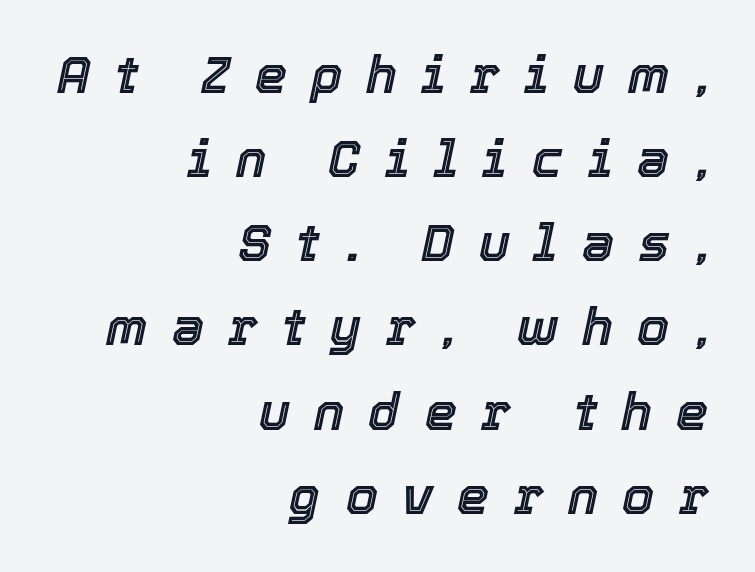
{"italic": "yes", "lean": "right", "slant_degrees": 12, "width": "normal", "x_height": "medium", "monospaced": "no", "underline": "no", "align": "right", "line_spacing": "normal", "line_spacing_ratio": 1.65, "letter_spacing": "wide", "letter_spacing_em": 0.48, "glyph_px": 51}
